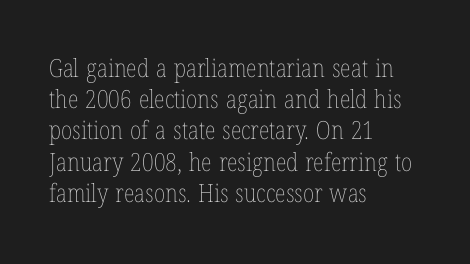
{"italic": "no", "bold": "no", "underline": "no", "align": "left", "line_spacing": "normal", "line_spacing_ratio": 1.25, "letter_spacing": "normal", "letter_spacing_em": 0.0, "glyph_px": 25}
